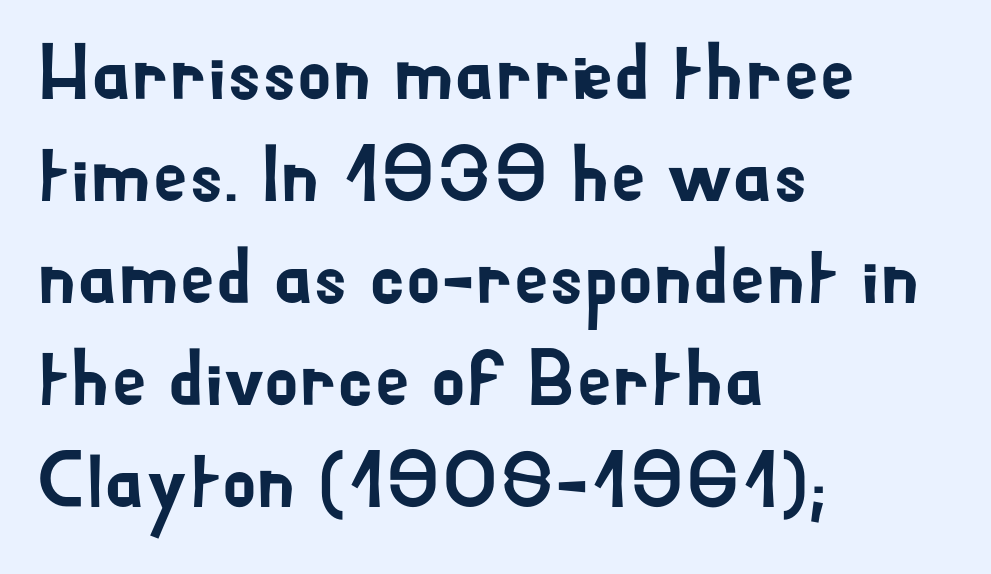
Q: Is the text italic (slanted)? A: No, it is upright.
Q: Is the typeface a serif or a sans-serif typeface? A: Sans-serif.
Q: Is the text underlined? A: No.
Q: How is the paragraph aligned? A: Left-aligned.
Q: Is the spacing between letters normal or unusually wide? A: Normal.
Q: Is the spacing between lines tight, normal or loose? A: Normal.
Q: Width (condensed, normal, or wide)? A: Normal.
Q: Stroke contrast? A: Low.
Q: x-height? A: Small.
Q: Monospaced? A: No.
